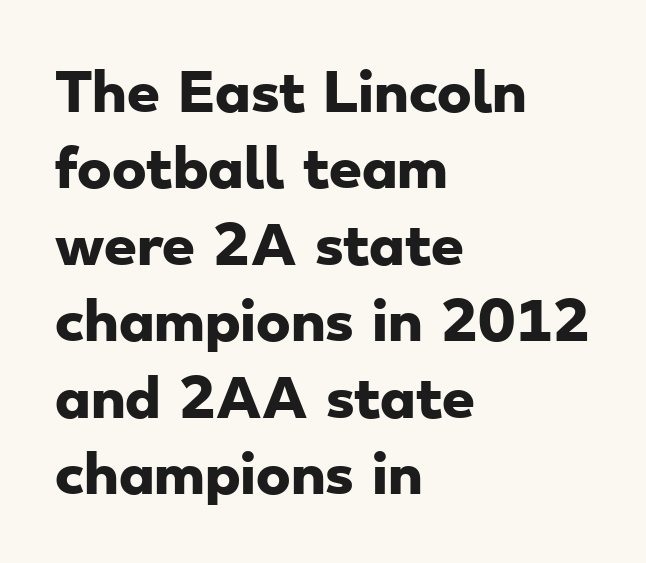
The image shows 52 px heavy, wide sans-serif type; set left-aligned, normal line spacing (1.47x), normal letter spacing, not underlined; low stroke contrast and a small x-height.
